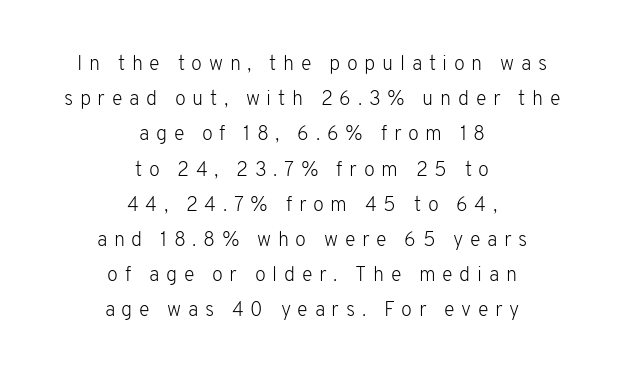
Q: Is the text bold? A: No.
Q: Is the text italic (slanted)? A: No, it is upright.
Q: Is the text underlined? A: No.
Q: How is the paragraph aligned? A: Centered.
Q: Is the spacing between letters normal or unusually wide? A: Unusually wide.
